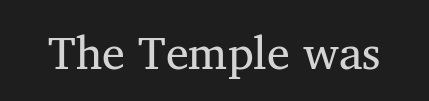
{"serif": "yes", "italic": "no", "width": "normal", "stroke_contrast": "medium", "x_height": "medium", "monospaced": "no", "underline": "no", "letter_spacing": "normal", "letter_spacing_em": 0.0, "glyph_px": 46}
